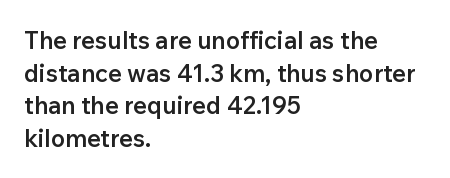
Q: Is the text bold? A: Semi-bold.
Q: Is the text italic (slanted)? A: No, it is upright.
Q: Is the text underlined? A: No.
Q: How is the paragraph aligned? A: Left-aligned.
Q: Is the spacing between letters normal or unusually wide? A: Normal.
Q: Is the spacing between lines tight, normal or loose? A: Normal.
